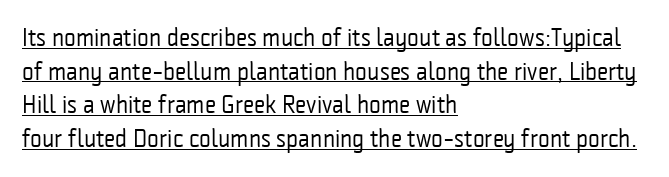
The image shows 25 px text type, upright; set left-aligned, normal line spacing (1.35x), normal letter spacing, underlined.
